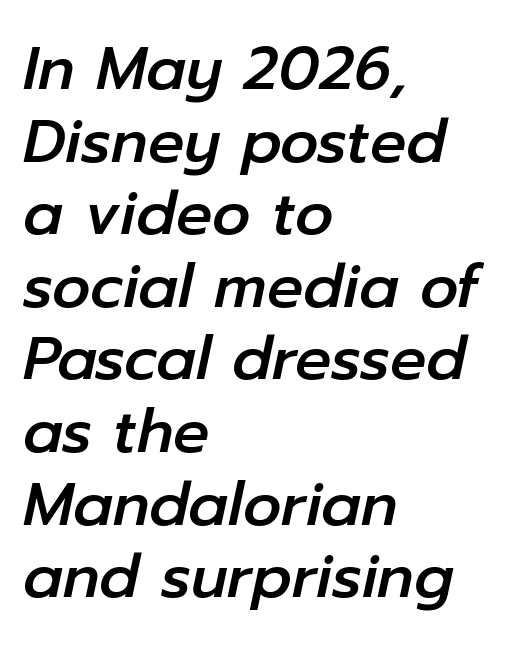
Q: Is the text italic (slanted)? A: Yes, it leans right by about 12 degrees.
Q: Is the text underlined? A: No.
Q: How is the paragraph aligned? A: Left-aligned.
Q: Is the spacing between letters normal or unusually wide? A: Normal.
Q: Width (condensed, normal, or wide)? A: Normal.
Q: Stroke contrast? A: Low.
Q: x-height? A: Medium.
Q: Monospaced? A: No.
